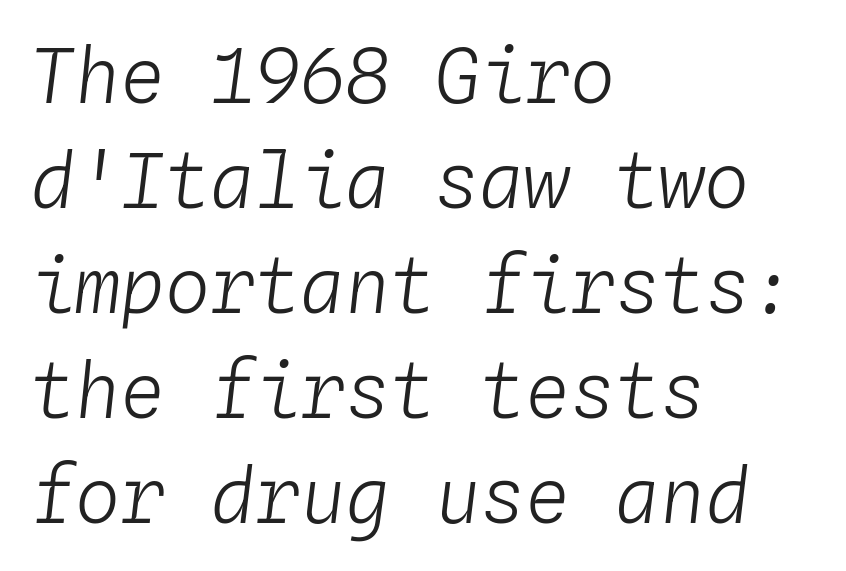
{"italic": "yes", "lean": "right", "slant_degrees": 4, "bold": "no", "weight": "light", "width": "normal", "stroke_contrast": "low", "x_height": "medium", "monospaced": "yes", "underline": "no", "align": "left", "line_spacing": "normal", "line_spacing_ratio": 1.4, "letter_spacing": "normal", "letter_spacing_em": 0.0, "glyph_px": 75}
